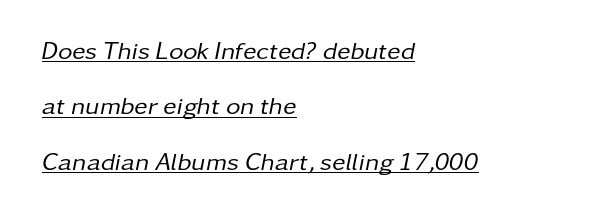
Q: Is the text bold? A: No.
Q: Is the text italic (slanted)? A: Yes, it leans right by about 11 degrees.
Q: Is the text underlined? A: Yes.
Q: How is the paragraph aligned? A: Left-aligned.
Q: Is the spacing between letters normal or unusually wide? A: Normal.
Q: Is the spacing between lines tight, normal or loose? A: Loose.
